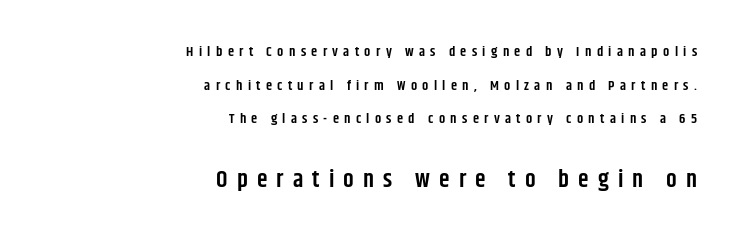
The image shows 24 px text type, upright; set right-aligned, loose line spacing (2.4x), unusually wide letter spacing (+0.38 em), not underlined; the second (bottom) block is 1.71x larger.
